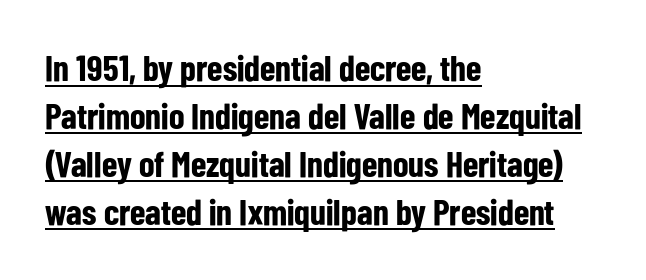
Q: Is the text bold? A: Yes.
Q: Is the text italic (slanted)? A: No, it is upright.
Q: Is the typeface a serif or a sans-serif typeface? A: Sans-serif.
Q: Is the text underlined? A: Yes.
Q: How is the paragraph aligned? A: Left-aligned.
Q: Is the spacing between letters normal or unusually wide? A: Normal.
Q: Is the spacing between lines tight, normal or loose? A: Normal.
Q: Width (condensed, normal, or wide)? A: Condensed.
Q: Stroke contrast? A: Low.
Q: x-height? A: Medium.
Q: Monospaced? A: No.
